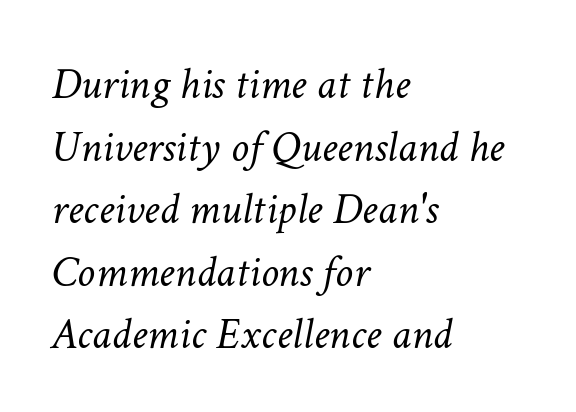
Letter spacing: default. The rendering anchors every line to the left-hand side. Honestly, the row spacing looks completely unremarkable. Plain, unruled lines of type. The passage shown is not bold in any degree.
